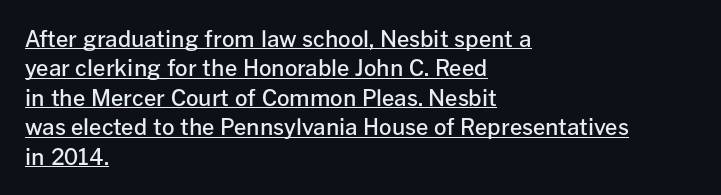
The image shows 22 px text type, upright; set left-aligned, normal line spacing (1.34x), normal letter spacing, underlined.
